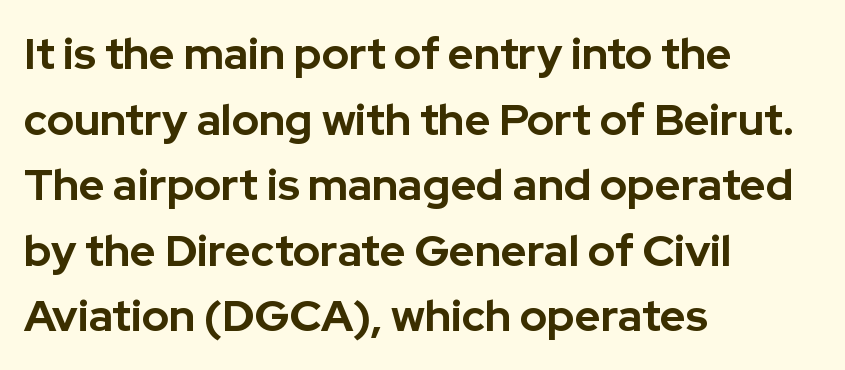
The image shows 44 px bold sans-serif type, upright; set left-aligned, normal line spacing (1.49x), normal letter spacing, not underlined; low stroke contrast and a medium x-height.
